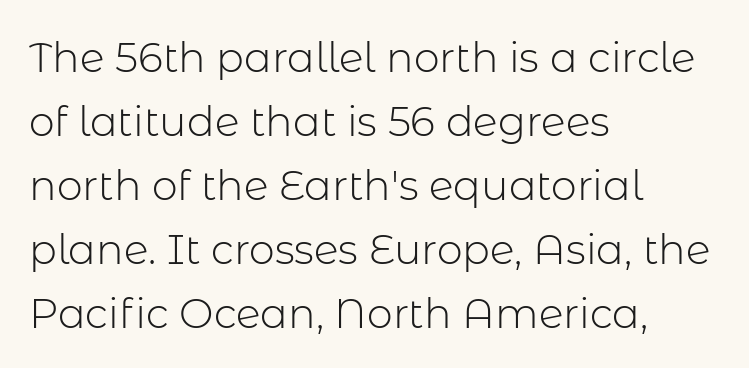
The image shows 41 px light sans-serif type, upright; set left-aligned, normal line spacing (1.56x), normal letter spacing, not underlined; low stroke contrast and a medium x-height.
